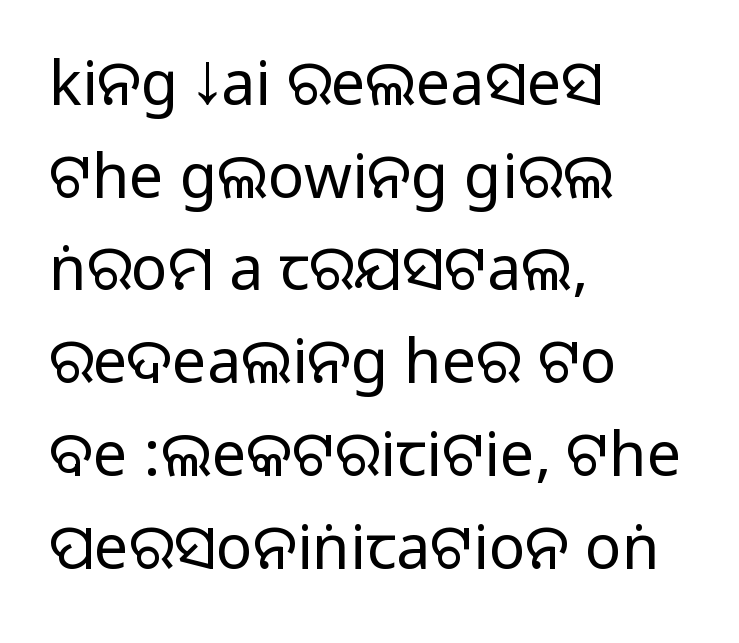
Q: Is the text italic (slanted)? A: No, it is upright.
Q: Is the typeface a serif or a sans-serif typeface? A: Sans-serif.
Q: Is the text underlined? A: No.
Q: How is the paragraph aligned? A: Left-aligned.
Q: Is the spacing between letters normal or unusually wide? A: Normal.
Q: Is the spacing between lines tight, normal or loose? A: Normal.
Q: Width (condensed, normal, or wide)? A: Normal.
Q: Stroke contrast? A: Medium.
Q: Monospaced? A: No.
